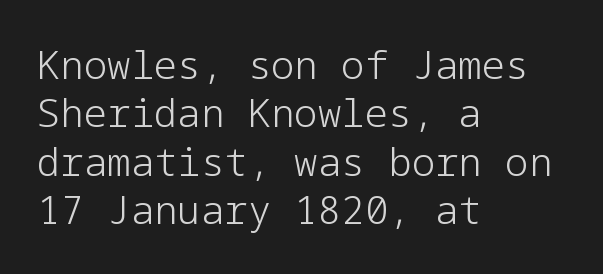
Look at the tracking — it's just the regular setting, nothing added. The passage shown is not underscored anywhere. No chunkiness to these letters — they're not bold. Do the letters lean? They stand straight. A sans-serif font was chosen for this passage. Where is the straight margin? On the left.
